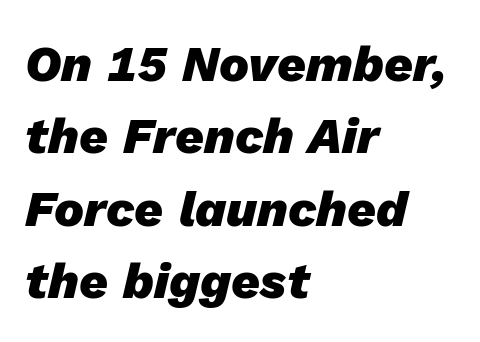
The image shows 50 px heavy type, italic (leaning right); set left-aligned, normal line spacing (1.45x), normal letter spacing, not underlined; low stroke contrast and a medium x-height.
